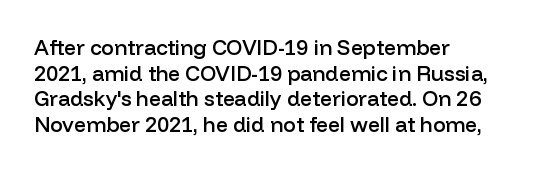
Q: Is the text bold? A: Semi-bold.
Q: Is the text italic (slanted)? A: No, it is upright.
Q: Is the text underlined? A: No.
Q: How is the paragraph aligned? A: Left-aligned.
Q: Is the spacing between letters normal or unusually wide? A: Normal.
